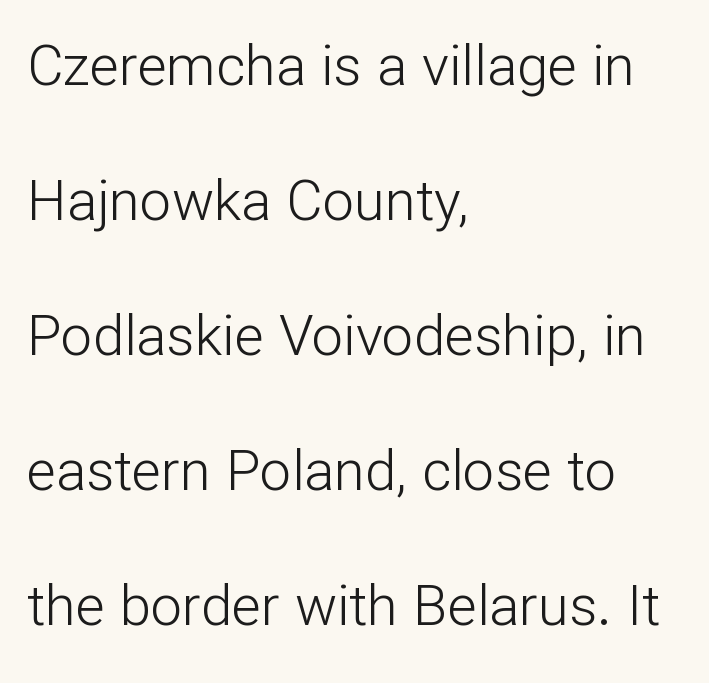
The image shows 56 px light sans-serif type, upright; set left-aligned, loose line spacing (2.41x), normal letter spacing, not underlined; low stroke contrast and a medium x-height.
